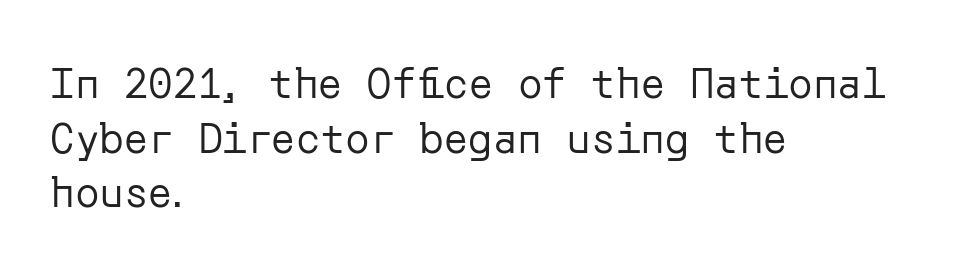
Q: Is the text bold? A: No.
Q: Is the text italic (slanted)? A: No, it is upright.
Q: Is the typeface a serif or a sans-serif typeface? A: Sans-serif.
Q: Is the text underlined? A: No.
Q: How is the paragraph aligned? A: Left-aligned.
Q: Is the spacing between letters normal or unusually wide? A: Normal.
Q: Is the spacing between lines tight, normal or loose? A: Normal.
Q: Width (condensed, normal, or wide)? A: Normal.
Q: Stroke contrast? A: Low.
Q: x-height? A: Medium.
